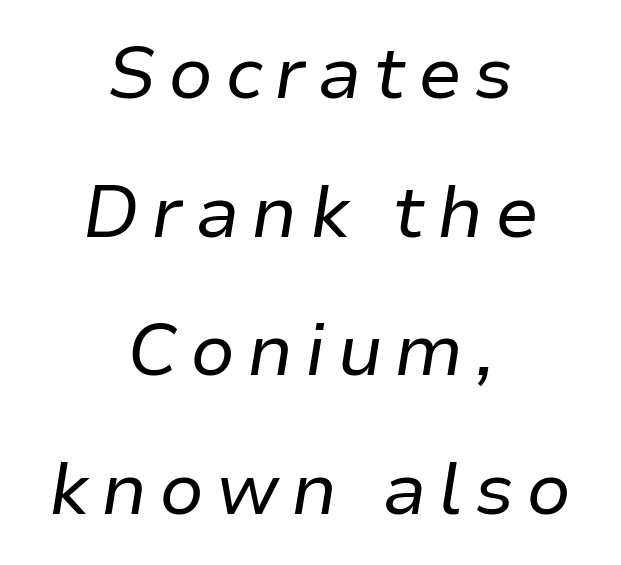
{"italic": "yes", "lean": "right", "slant_degrees": 9, "bold": "no", "weight": "regular", "width": "normal", "stroke_contrast": "low", "x_height": "medium", "monospaced": "no", "underline": "no", "align": "center", "line_spacing": "loose", "line_spacing_ratio": 1.9, "glyph_px": 73}
